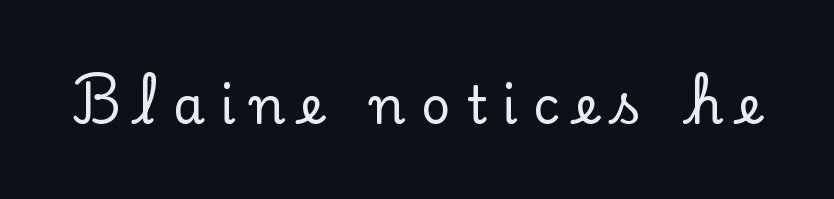
{"serif": "yes", "italic": "no", "width": "normal", "stroke_contrast": "low", "x_height": "small", "monospaced": "no", "underline": "no", "letter_spacing": "wide", "letter_spacing_em": 0.31, "glyph_px": 51}
